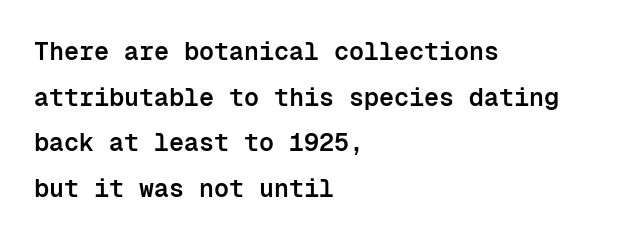
Q: Is the text bold? A: Semi-bold.
Q: Is the text italic (slanted)? A: No, it is upright.
Q: Is the text underlined? A: No.
Q: How is the paragraph aligned? A: Left-aligned.
Q: Is the spacing between letters normal or unusually wide? A: Normal.
